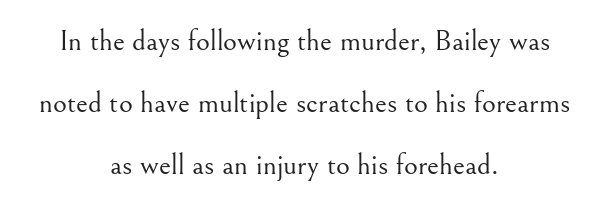
The image shows 30 px light serif type, upright; set centered, loose line spacing (2.06x), normal letter spacing, not underlined; medium stroke contrast and a small x-height.
